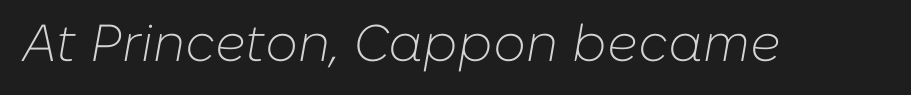
Nothing unusual about the tracking: characters are spaced as the font intends. Spacing verdict: proportional, widths tailored to each character. The foot of each line stays bare and open. Emphasis-style slanted type is in use.
